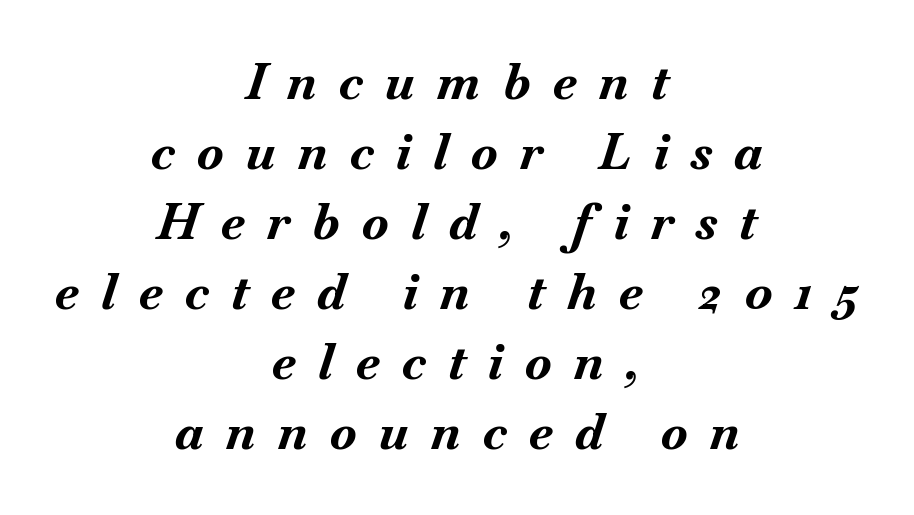
{"italic": "yes", "lean": "right", "slant_degrees": 18, "bold": "yes", "weight": "bold", "width": "normal", "stroke_contrast": "medium", "x_height": "small", "monospaced": "no", "underline": "no", "align": "center", "line_spacing": "normal", "line_spacing_ratio": 1.43, "letter_spacing": "wide", "letter_spacing_em": 0.46, "glyph_px": 49}
